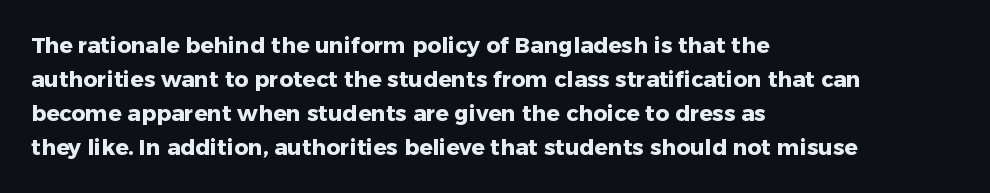
Q: Is the text bold? A: Yes.
Q: Is the text italic (slanted)? A: No, it is upright.
Q: Is the text underlined? A: No.
Q: How is the paragraph aligned? A: Left-aligned.
Q: Is the spacing between letters normal or unusually wide? A: Normal.
Q: Is the spacing between lines tight, normal or loose? A: Normal.
